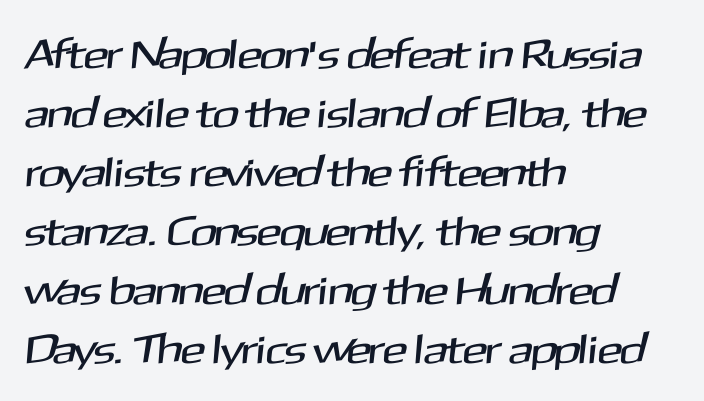
Q: Is the typeface a serif or a sans-serif typeface? A: Sans-serif.
Q: Is the text underlined? A: No.
Q: How is the paragraph aligned? A: Left-aligned.
Q: Is the spacing between letters normal or unusually wide? A: Normal.
Q: Is the spacing between lines tight, normal or loose? A: Normal.
Q: Width (condensed, normal, or wide)? A: Normal.
Q: Stroke contrast? A: Medium.
Q: x-height? A: Medium.
Q: Monospaced? A: No.
